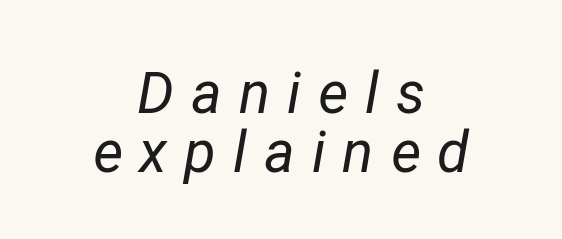
The image shows 58 px regular-weight type, italic (leaning right); set centered, tight line spacing (1.01x), unusually wide letter spacing (+0.29 em), not underlined; low stroke contrast and a medium x-height.
